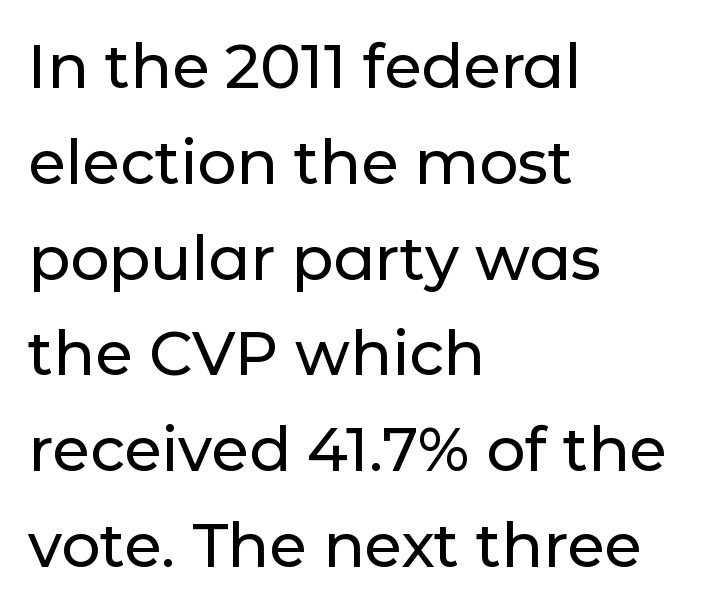
Q: Is the text italic (slanted)? A: No, it is upright.
Q: Is the typeface a serif or a sans-serif typeface? A: Sans-serif.
Q: Is the text underlined? A: No.
Q: How is the paragraph aligned? A: Left-aligned.
Q: Is the spacing between letters normal or unusually wide? A: Normal.
Q: Is the spacing between lines tight, normal or loose? A: Normal.
Q: Width (condensed, normal, or wide)? A: Normal.
Q: Stroke contrast? A: Low.
Q: x-height? A: Medium.
Q: Monospaced? A: No.
